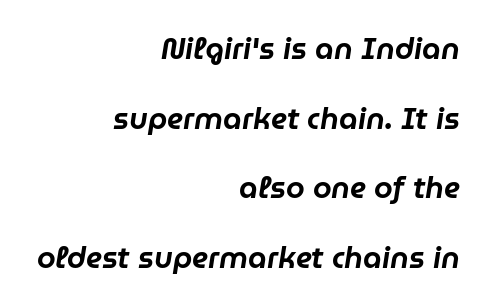
{"italic": "yes", "lean": "right", "slant_degrees": 9, "width": "normal", "stroke_contrast": "low", "x_height": "medium", "monospaced": "no", "underline": "no", "align": "right", "line_spacing": "loose", "line_spacing_ratio": 2.32, "letter_spacing": "normal", "letter_spacing_em": 0.0, "glyph_px": 30}
